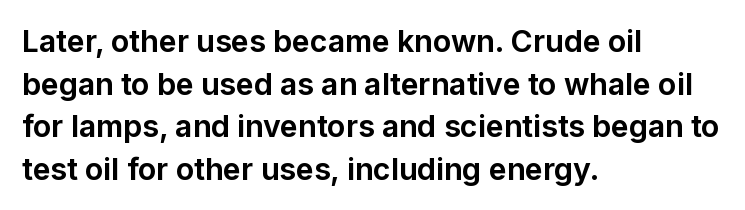
A dark, heavy texture on the line: the type is bold. Visually the block forms a straight wall on the left and a jagged coastline on the right. This rendering leaves character spacing at its baseline value. Think of a printed novel: that variable character pitch is what you see here. Rule under the text: the space is simply empty.
